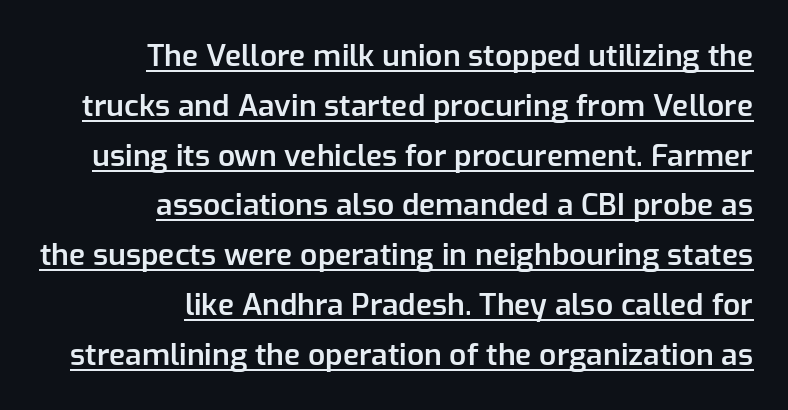
{"serif": "no", "italic": "no", "bold": "semi", "weight": "semibold", "width": "normal", "stroke_contrast": "low", "x_height": "medium", "monospaced": "no", "underline": "yes", "align": "right", "line_spacing": "normal", "line_spacing_ratio": 1.66, "letter_spacing": "normal", "letter_spacing_em": 0.0, "glyph_px": 30}
